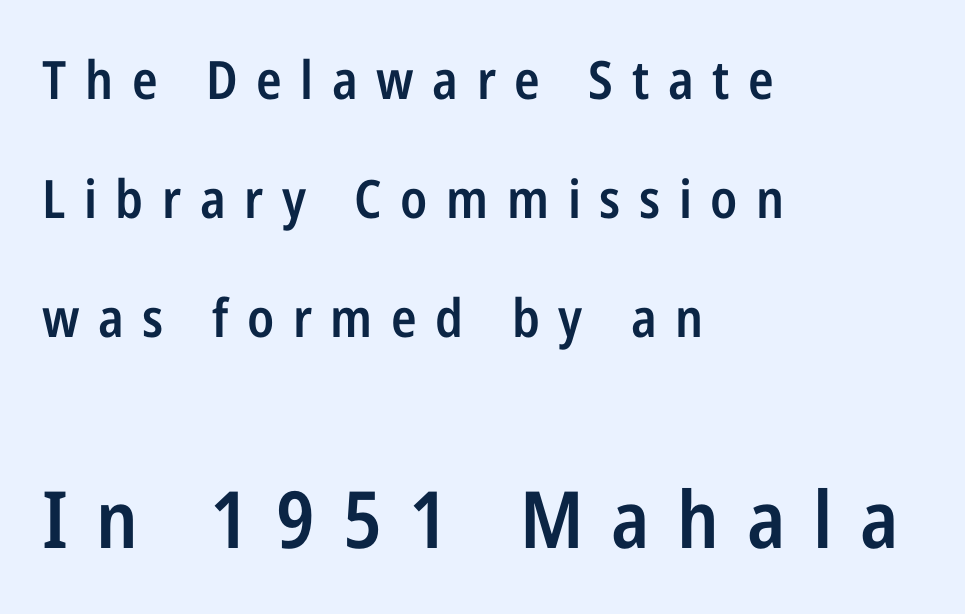
The face used here is rendered with a markedly widened letterfit. A typesetter would mark this as roman, not italic. Quick note: interline space is abundant. This sample has the flowing, uneven cadence of proportional lettering. Grotesque or geometric, the face here clearly has no serifs.
